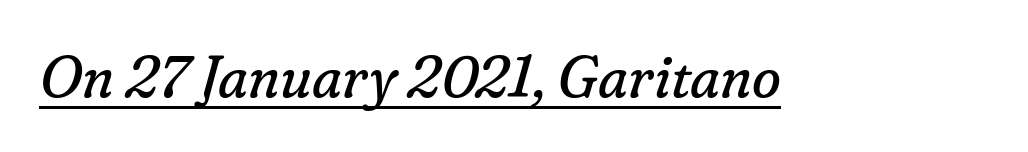
Q: Is the text bold? A: No.
Q: Is the text italic (slanted)? A: Yes, it leans right by about 16 degrees.
Q: Is the typeface a serif or a sans-serif typeface? A: Serif.
Q: Is the text underlined? A: Yes.
Q: Is the spacing between letters normal or unusually wide? A: Normal.
Q: Width (condensed, normal, or wide)? A: Normal.
Q: Stroke contrast? A: Low.
Q: x-height? A: Small.
Q: Monospaced? A: No.
